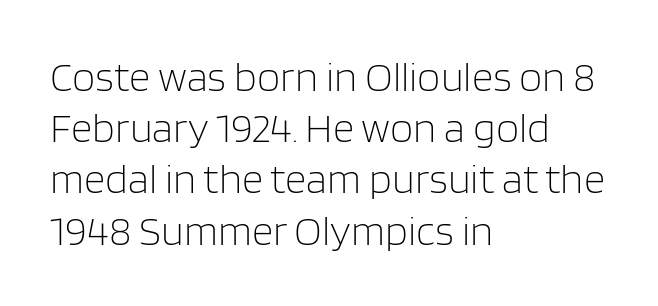
The image shows 42 px light sans-serif type, upright; set left-aligned, line spacing 1.22x, normal letter spacing, not underlined; low stroke contrast and a large x-height.
